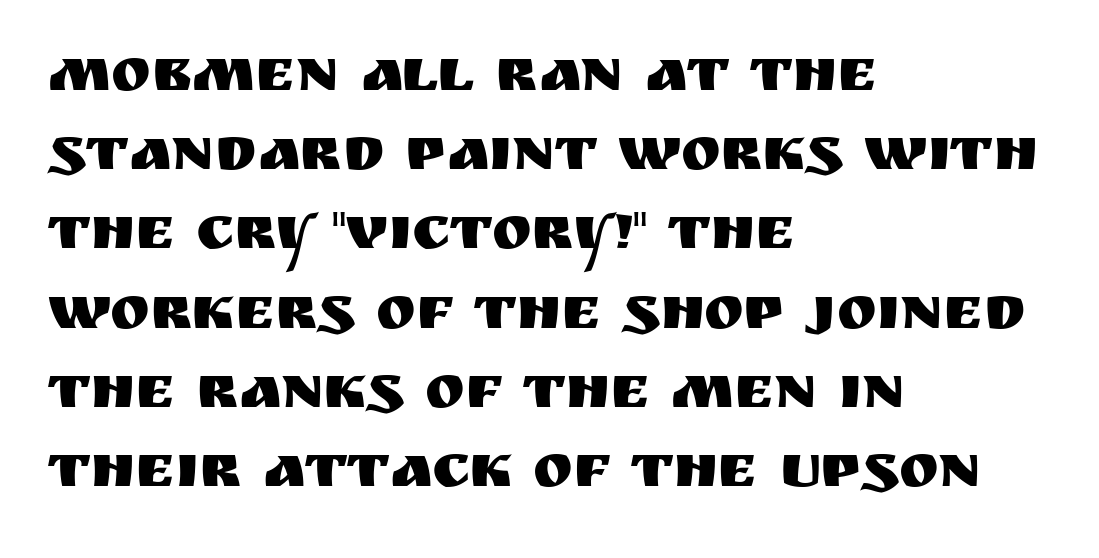
{"serif": "no", "italic": "no", "width": "normal", "stroke_contrast": "medium", "x_height": "large", "monospaced": "no", "underline": "no", "align": "left", "line_spacing": "normal", "line_spacing_ratio": 1.32, "letter_spacing": "normal", "letter_spacing_em": 0.0, "glyph_px": 60}
